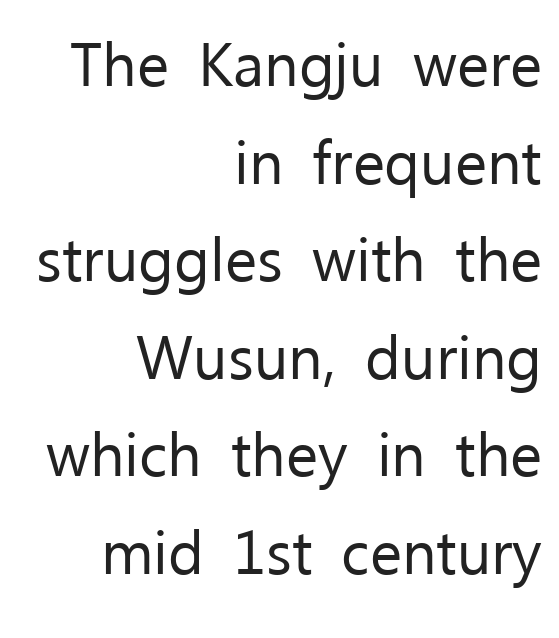
Q: Is the text bold? A: No.
Q: Is the text italic (slanted)? A: No, it is upright.
Q: Is the typeface a serif or a sans-serif typeface? A: Sans-serif.
Q: Is the text underlined? A: No.
Q: How is the paragraph aligned? A: Right-aligned.
Q: Is the spacing between letters normal or unusually wide? A: Normal.
Q: Is the spacing between lines tight, normal or loose? A: Normal.
Q: Width (condensed, normal, or wide)? A: Normal.
Q: Stroke contrast? A: Low.
Q: x-height? A: Medium.
Q: Monospaced? A: No.
